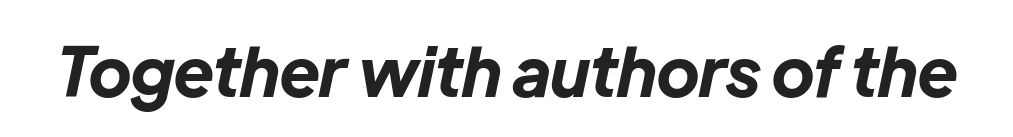
Q: Is the text bold? A: Yes.
Q: Is the text italic (slanted)? A: Yes, it leans right by about 12 degrees.
Q: Is the text underlined? A: No.
Q: Is the spacing between letters normal or unusually wide? A: Normal.
Q: Width (condensed, normal, or wide)? A: Normal.
Q: Stroke contrast? A: Low.
Q: x-height? A: Medium.
Q: Monospaced? A: No.
